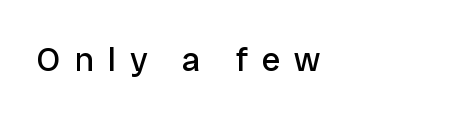
{"serif": "no", "italic": "no", "bold": "no", "weight": "regular", "width": "normal", "stroke_contrast": "low", "x_height": "medium", "monospaced": "no", "underline": "no", "letter_spacing": "wide", "letter_spacing_em": 0.41, "glyph_px": 34}
